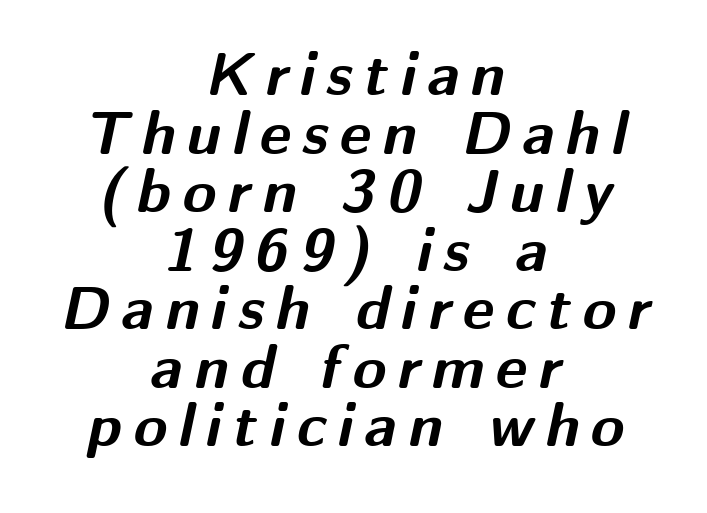
The image shows 61 px bold type, italic (leaning right); set centered, tight line spacing (0.96x), not underlined; medium stroke contrast and a medium x-height.
